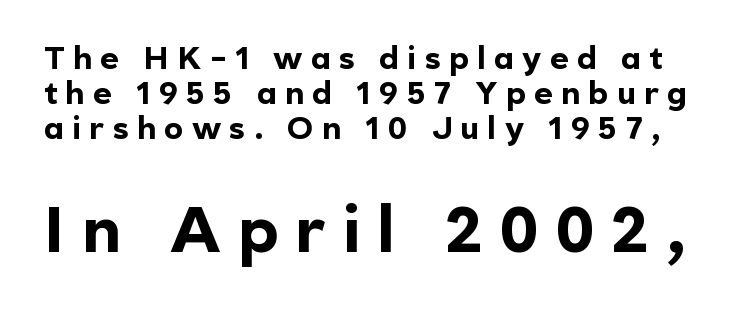
The image shows 65 px bold sans-serif type, upright; set tight line spacing (1.1x), unusually wide letter spacing (+0.26 em), not underlined; the second (bottom) block is 2.03x larger; a medium x-height.
